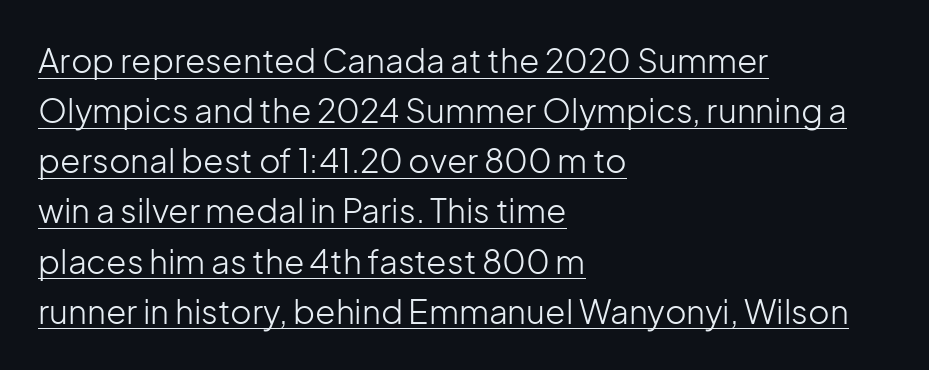
{"serif": "no", "italic": "no", "bold": "no", "weight": "light", "width": "normal", "stroke_contrast": "low", "x_height": "medium", "monospaced": "no", "underline": "yes", "align": "left", "line_spacing": "normal", "line_spacing_ratio": 1.52, "letter_spacing": "normal", "letter_spacing_em": 0.0, "glyph_px": 33}
